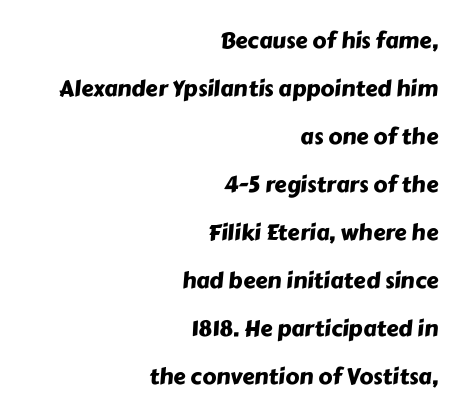
The image shows 22 px text type; set right-aligned, loose line spacing (2.18x), normal letter spacing, not underlined.
